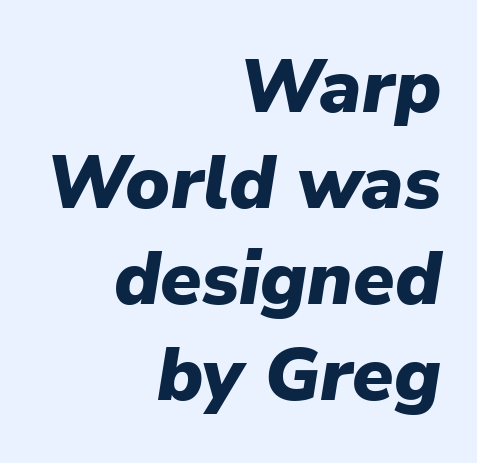
Q: Is the text bold? A: Yes.
Q: Is the text italic (slanted)? A: Yes, it leans right by about 9 degrees.
Q: Is the text underlined? A: No.
Q: How is the paragraph aligned? A: Right-aligned.
Q: Is the spacing between letters normal or unusually wide? A: Normal.
Q: Is the spacing between lines tight, normal or loose? A: Normal.
Q: Width (condensed, normal, or wide)? A: Normal.
Q: Stroke contrast? A: Low.
Q: x-height? A: Medium.
Q: Monospaced? A: No.
